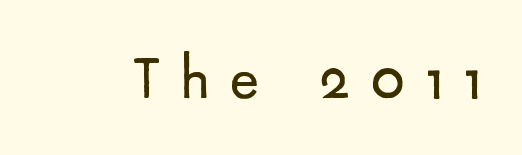
{"serif": "no", "italic": "no", "bold": "no", "weight": "regular", "width": "normal", "stroke_contrast": "low", "x_height": "small", "monospaced": "no", "underline": "no", "letter_spacing": "wide", "letter_spacing_em": 0.32, "glyph_px": 62}
